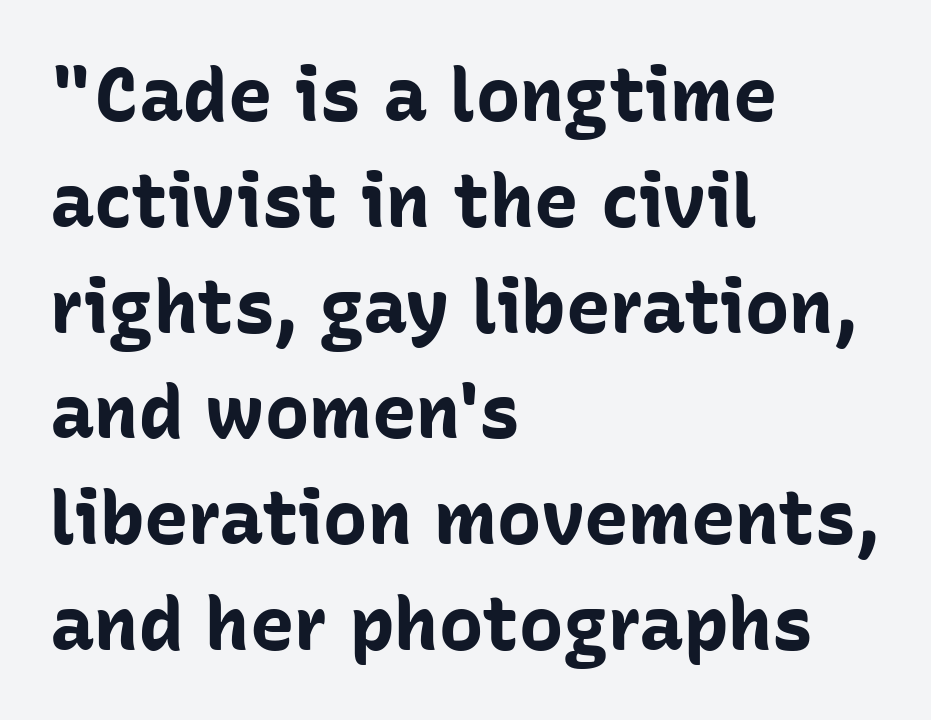
The image shows 74 px bold sans-serif type, upright; set left-aligned, normal line spacing (1.43x), normal letter spacing, not underlined; low stroke contrast and a medium x-height.
